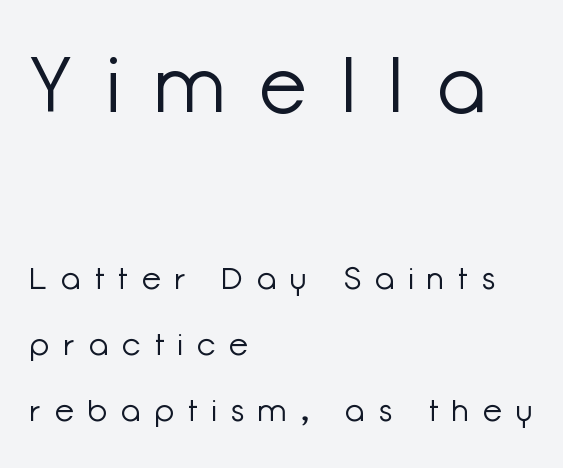
{"serif": "no", "italic": "no", "bold": "no", "weight": "light", "width": "normal", "stroke_contrast": "low", "x_height": "medium", "monospaced": "no", "underline": "no", "align": "left", "line_spacing": "loose", "line_spacing_ratio": 2.13, "letter_spacing": "wide", "letter_spacing_em": 0.47, "larger_block": "first", "size_ratio": 2.48, "glyph_px": 77}
